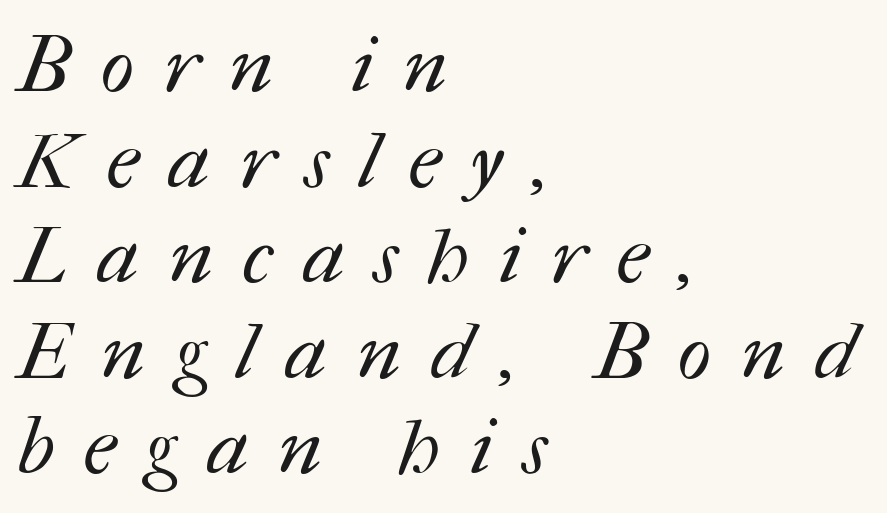
{"bold": "no", "weight": "regular", "width": "normal", "stroke_contrast": "medium", "x_height": "medium", "monospaced": "no", "underline": "no", "align": "left", "line_spacing_ratio": 1.21, "letter_spacing": "wide", "letter_spacing_em": 0.38, "glyph_px": 79}
